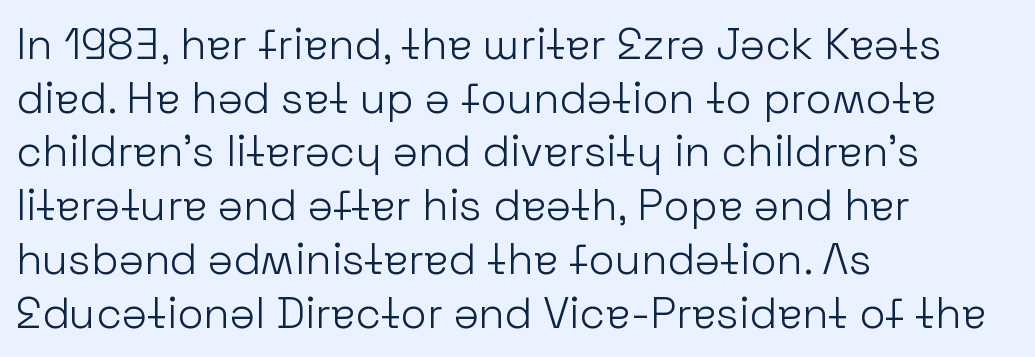
The image shows 43 px light sans-serif type, upright; set left-aligned, normal line spacing (1.25x), normal letter spacing, not underlined; low stroke contrast and a medium x-height.
